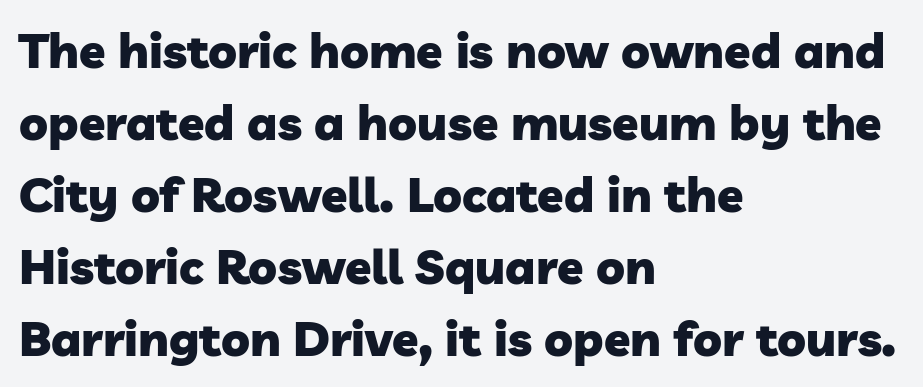
{"serif": "no", "bold": "yes", "weight": "heavy", "width": "normal", "stroke_contrast": "low", "x_height": "medium", "monospaced": "no", "underline": "no", "align": "left", "line_spacing": "normal", "line_spacing_ratio": 1.5, "letter_spacing": "normal", "letter_spacing_em": 0.0, "glyph_px": 48}
